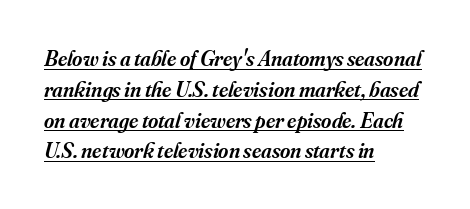
Somebody hit Ctrl+U on this one — the words are underlined. Every letter is mildly thick-stroked: semibold rather than bold. Tracking value appears to be zero — textbook default spacing. Vertically, the passage feels balanced, rows spaced as you'd expect. Casual observation: everything's shoved over to the left. There's an unmistakable incline to the writing here.
